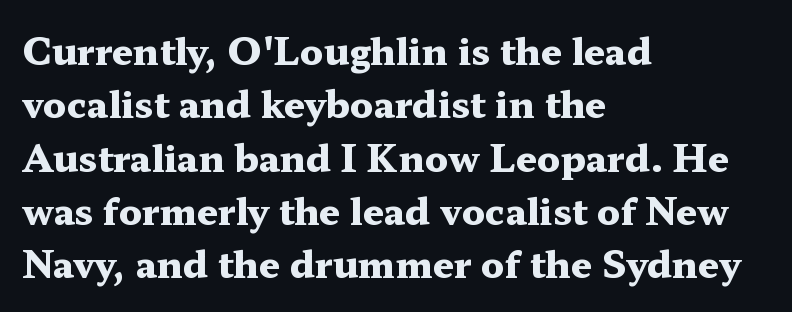
In CSS terms this would be text-align: left. Is this a fixed-width face? No — the glyphs have proportional, varying widths. Leading matches the norm, producing a regular column. Is the type bold? Yes — the strokes are clearly thick and heavy.
